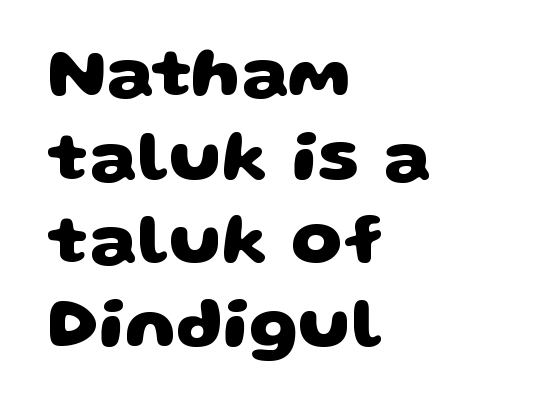
Q: Is the text bold? A: Yes.
Q: Is the typeface a serif or a sans-serif typeface? A: Sans-serif.
Q: Is the text underlined? A: No.
Q: How is the paragraph aligned? A: Left-aligned.
Q: Is the spacing between letters normal or unusually wide? A: Normal.
Q: Width (condensed, normal, or wide)? A: Wide.
Q: Stroke contrast? A: Low.
Q: x-height? A: Large.
Q: Monospaced? A: No.
